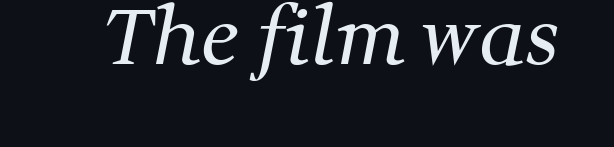
Q: Is the text bold? A: No.
Q: Is the typeface a serif or a sans-serif typeface? A: Serif.
Q: Is the text underlined? A: No.
Q: Is the spacing between letters normal or unusually wide? A: Normal.
Q: Width (condensed, normal, or wide)? A: Normal.
Q: Stroke contrast? A: Medium.
Q: x-height? A: Medium.
Q: Monospaced? A: No.
